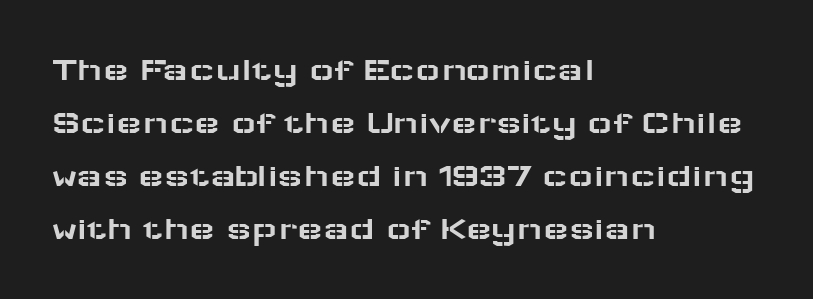
Honestly, the letter spacing is just normal — you wouldn't notice it. Interline gaps are of average width in this sample. Nope, no serifs anywhere on these letters. Underline: absent. This sample uses an upright cut, with every glyph sitting square on the baseline.
